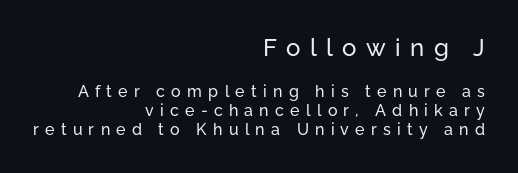
Q: Is the text italic (slanted)? A: No, it is upright.
Q: Is the text underlined? A: No.
Q: How is the paragraph aligned? A: Right-aligned.
Q: Is the spacing between letters normal or unusually wide? A: Unusually wide.
Q: Which block of text is set in a larger size, the first (top) or the second (bottom)? A: The first (top) one.
